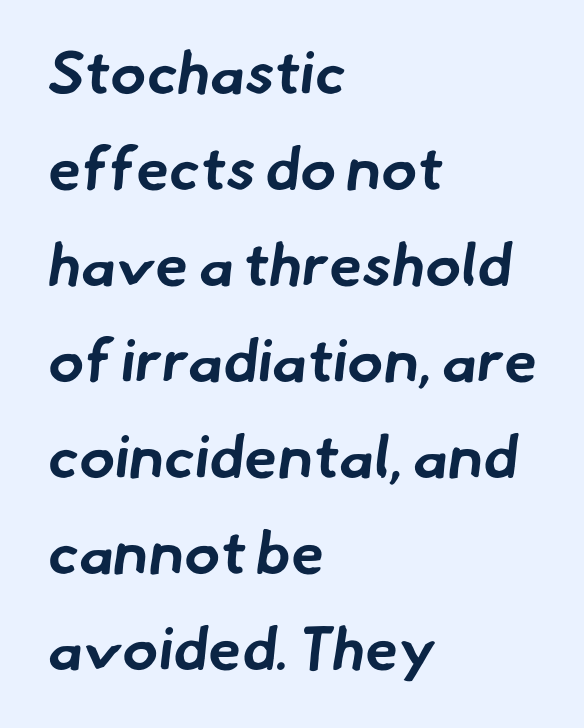
Spacing verdict: proportional, widths tailored to each character. Is the type bold? Yes — the strokes are clearly thick and heavy. This sample uses plain, unmodified letter spacing. The area under the type is left untouched. Examine the stroke ends and you'll find no serifs.
